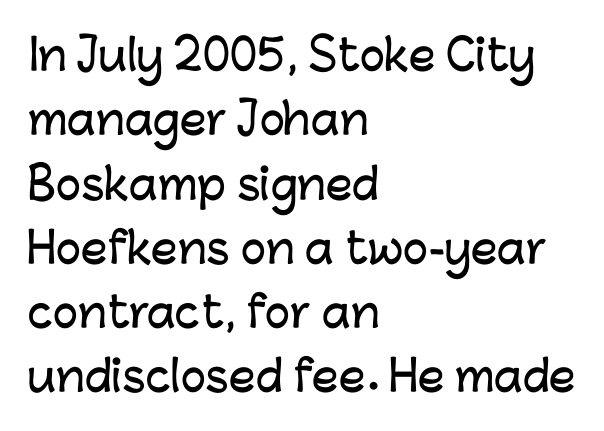
The image shows 42 px sans-serif type, upright; set left-aligned, normal line spacing (1.53x), normal letter spacing, not underlined; low stroke contrast and a medium x-height.
